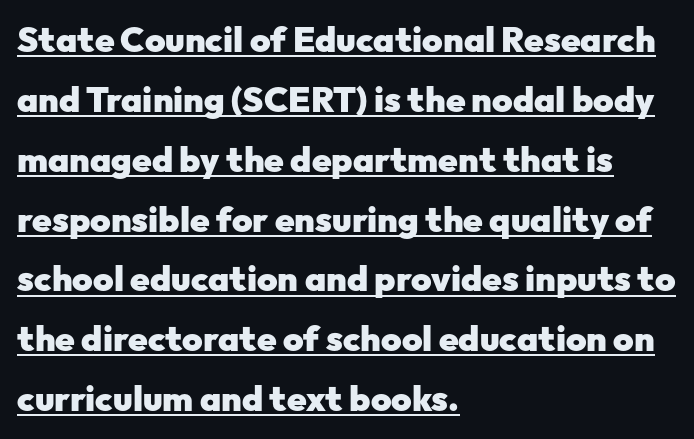
{"serif": "no", "italic": "no", "bold": "yes", "weight": "heavy", "width": "normal", "stroke_contrast": "low", "x_height": "medium", "monospaced": "no", "underline": "yes", "align": "left", "line_spacing_ratio": 1.71, "letter_spacing": "normal", "letter_spacing_em": 0.0, "glyph_px": 35}
